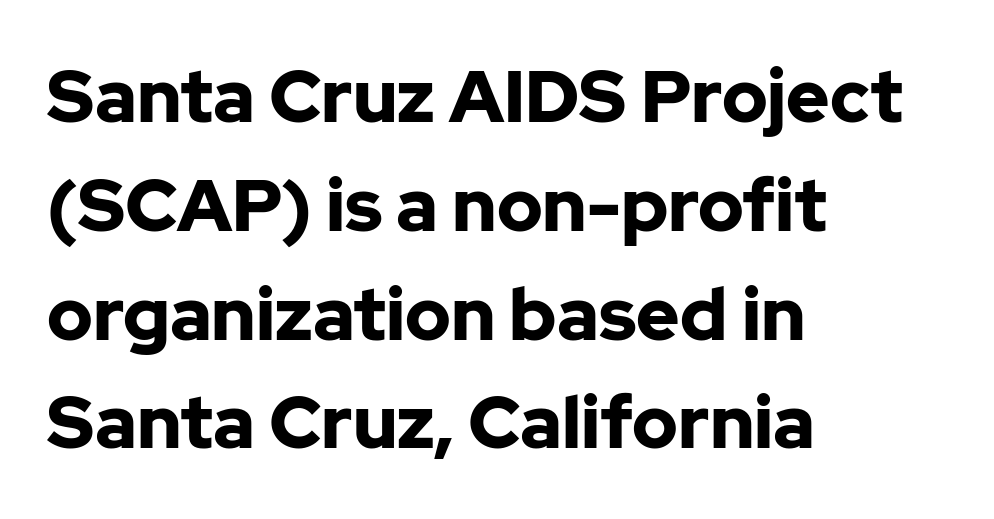
{"serif": "no", "italic": "no", "bold": "yes", "weight": "bold", "width": "normal", "stroke_contrast": "low", "x_height": "medium", "monospaced": "no", "underline": "no", "align": "left", "line_spacing": "normal", "line_spacing_ratio": 1.49, "letter_spacing": "normal", "letter_spacing_em": 0.0, "glyph_px": 73}
